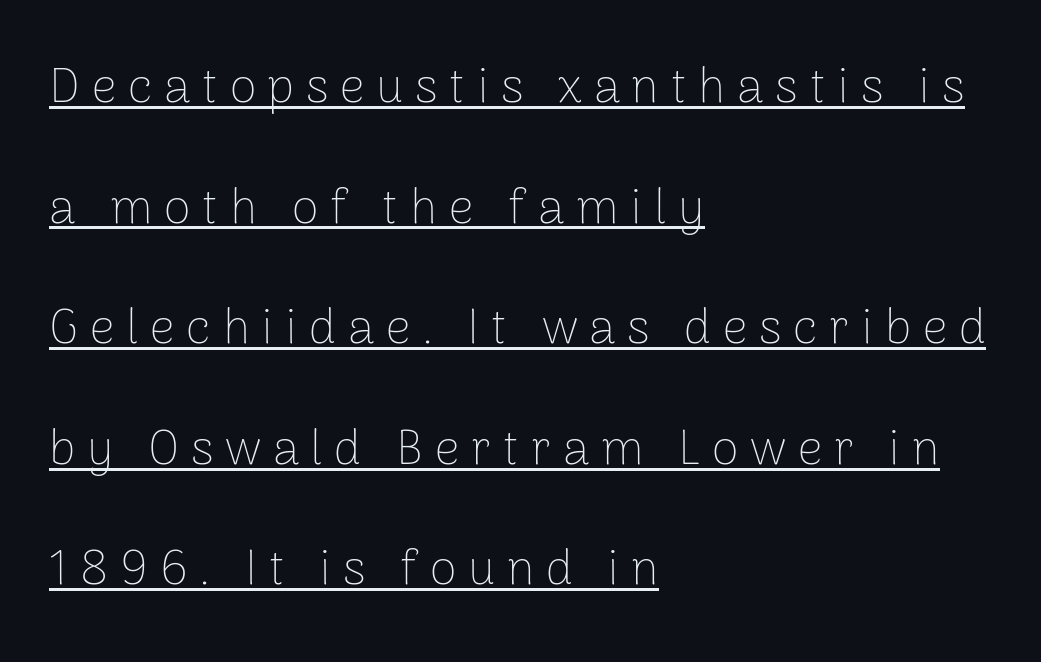
Q: Is the text bold? A: No.
Q: Is the text italic (slanted)? A: No, it is upright.
Q: Is the typeface a serif or a sans-serif typeface? A: Sans-serif.
Q: Is the text underlined? A: Yes.
Q: How is the paragraph aligned? A: Left-aligned.
Q: Is the spacing between letters normal or unusually wide? A: Unusually wide.
Q: Is the spacing between lines tight, normal or loose? A: Loose.
Q: Width (condensed, normal, or wide)? A: Normal.
Q: Stroke contrast? A: Low.
Q: x-height? A: Medium.
Q: Monospaced? A: No.
